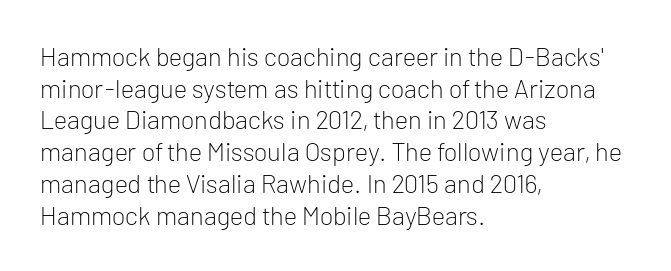
Q: Is the text bold? A: No.
Q: Is the text italic (slanted)? A: No, it is upright.
Q: Is the text underlined? A: No.
Q: How is the paragraph aligned? A: Left-aligned.
Q: Is the spacing between letters normal or unusually wide? A: Normal.
